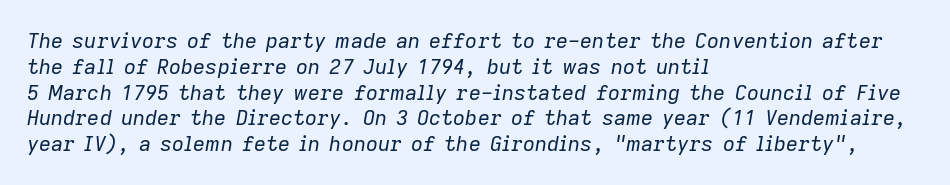
The image shows 21 px text type, italic (leaning right); set left-aligned, line spacing 1.23x, normal letter spacing, not underlined.
